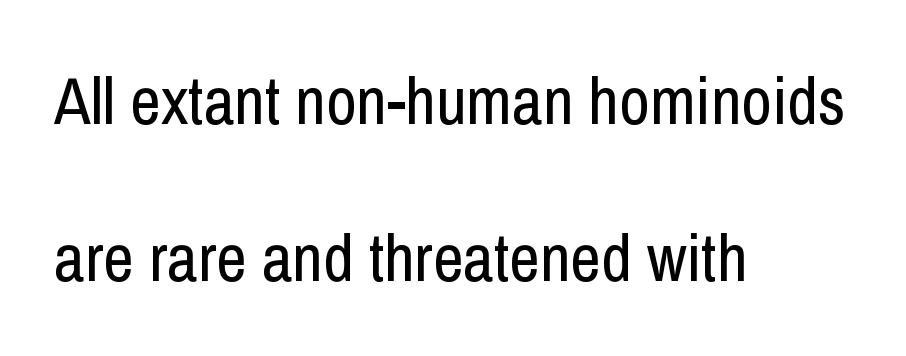
The image shows 67 px regular-weight, condensed sans-serif type, upright; set left-aligned, loose line spacing (2.34x), normal letter spacing, not underlined; low stroke contrast and a medium x-height.
